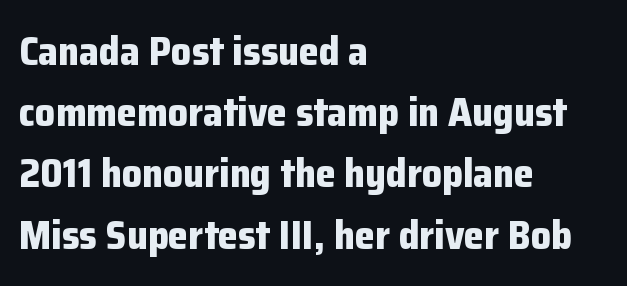
{"serif": "no", "italic": "no", "bold": "yes", "weight": "bold", "width": "normal", "stroke_contrast": "low", "x_height": "medium", "monospaced": "no", "underline": "no", "align": "left", "line_spacing": "normal", "line_spacing_ratio": 1.53, "letter_spacing": "normal", "letter_spacing_em": 0.0, "glyph_px": 40}
